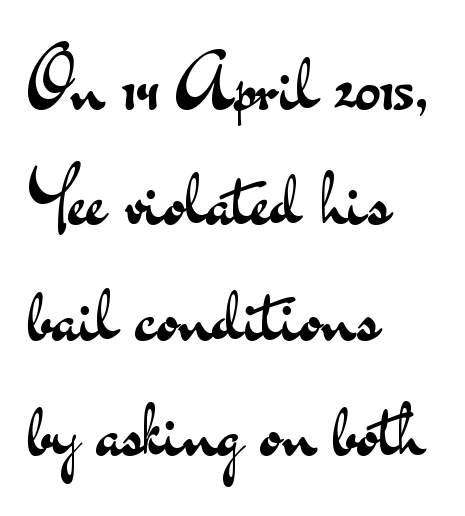
The image shows 77 px regular-weight, wide sans-serif type; set left-aligned, normal line spacing (1.5x), normal letter spacing, not underlined; medium stroke contrast and a small x-height.
